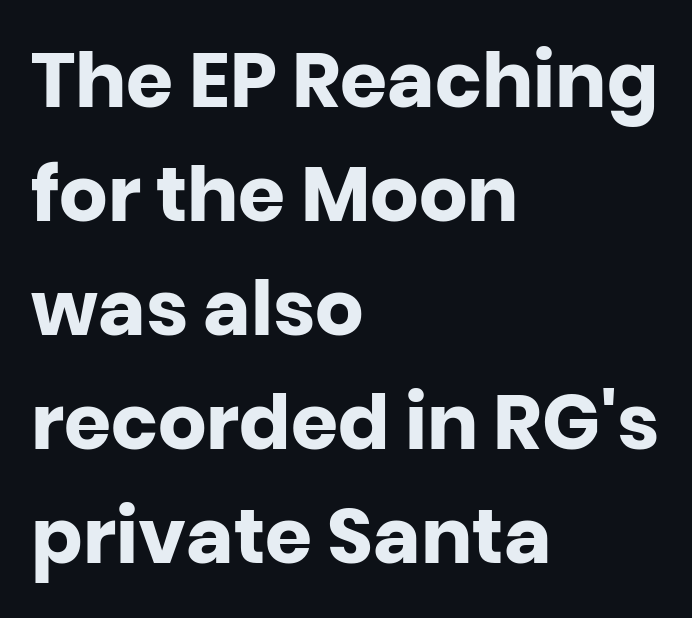
{"serif": "no", "italic": "no", "bold": "yes", "weight": "heavy", "width": "normal", "stroke_contrast": "low", "x_height": "large", "monospaced": "no", "underline": "no", "align": "left", "line_spacing": "normal", "line_spacing_ratio": 1.5, "letter_spacing": "normal", "letter_spacing_em": 0.0, "glyph_px": 76}
